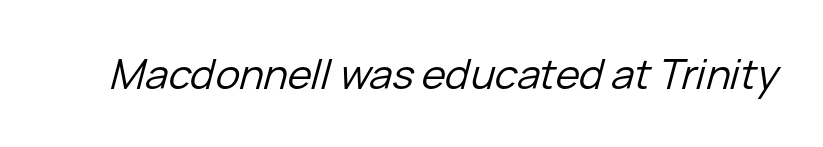
{"italic": "yes", "lean": "right", "slant_degrees": 15, "bold": "no", "weight": "regular", "width": "normal", "stroke_contrast": "low", "x_height": "medium", "monospaced": "no", "underline": "no", "letter_spacing": "normal", "letter_spacing_em": 0.0, "glyph_px": 41}
